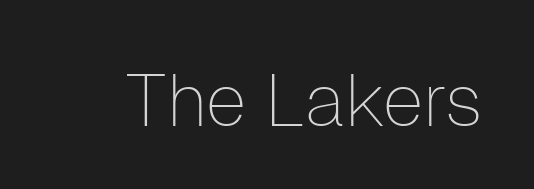
Q: Is the text bold? A: No.
Q: Is the text italic (slanted)? A: No, it is upright.
Q: Is the typeface a serif or a sans-serif typeface? A: Sans-serif.
Q: Is the text underlined? A: No.
Q: Is the spacing between letters normal or unusually wide? A: Normal.
Q: Width (condensed, normal, or wide)? A: Normal.
Q: Stroke contrast? A: Low.
Q: x-height? A: Medium.
Q: Monospaced? A: No.
